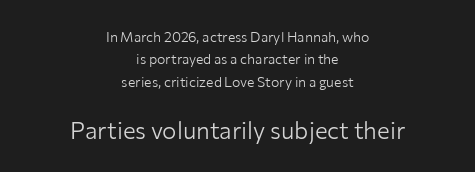
{"italic": "no", "bold": "no", "underline": "no", "align": "center", "line_spacing": "normal", "line_spacing_ratio": 1.6, "letter_spacing": "normal", "letter_spacing_em": 0.0, "larger_block": "second", "size_ratio": 1.71, "glyph_px": 24}
